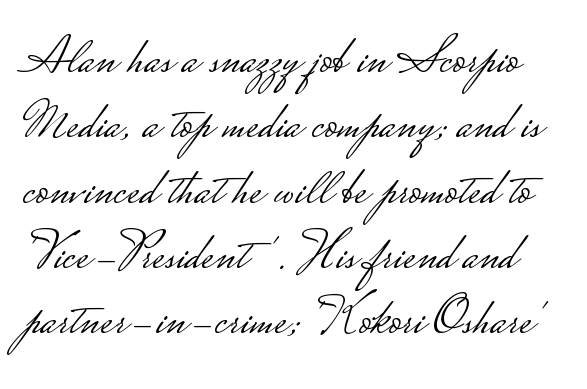
The image shows 54 px light, wide sans-serif type; set line spacing 1.21x, normal letter spacing, not underlined; low stroke contrast.
